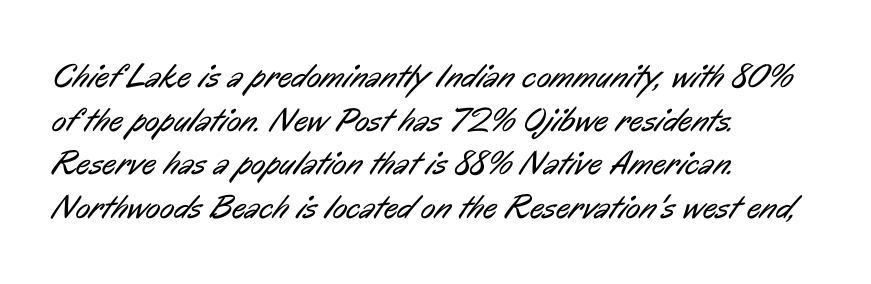
The image shows 34 px regular-weight, condensed sans-serif type; set left-aligned, normal line spacing (1.28x), normal letter spacing, not underlined; low stroke contrast and a medium x-height.
